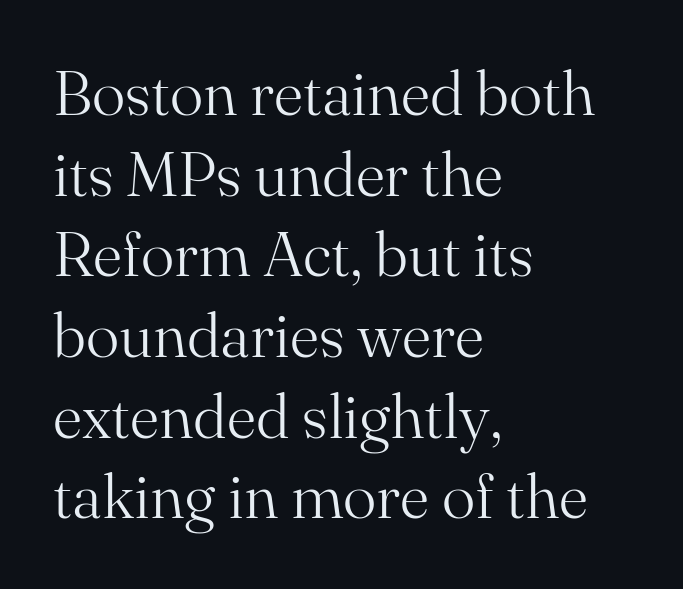
The image shows 63 px light serif type, upright; set left-aligned, normal line spacing (1.28x), normal letter spacing, not underlined; medium stroke contrast and a small x-height.
